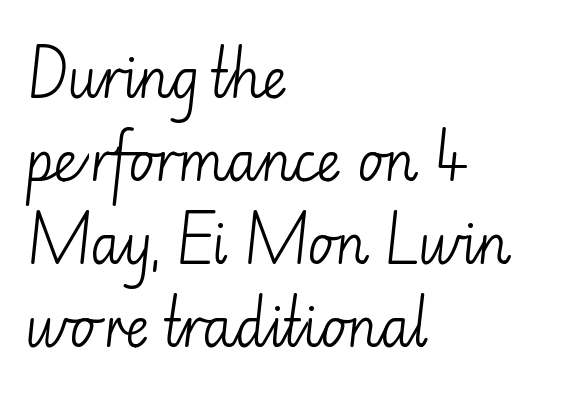
The image shows 54 px light sans-serif type; set left-aligned, normal line spacing (1.54x), normal letter spacing, not underlined; low stroke contrast and a small x-height.
